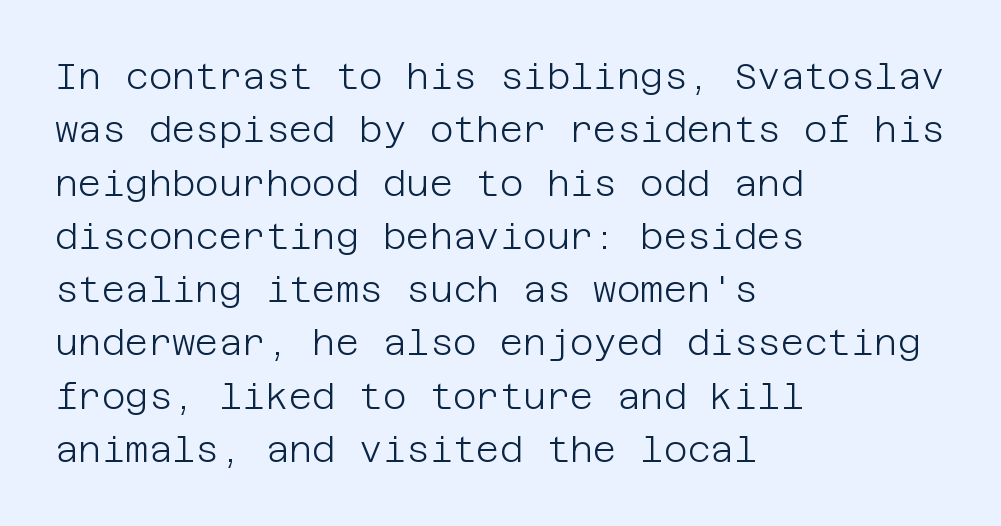
{"serif": "no", "italic": "no", "bold": "no", "weight": "light", "width": "normal", "stroke_contrast": "low", "x_height": "large", "underline": "no", "align": "left", "line_spacing": "normal", "line_spacing_ratio": 1.48, "letter_spacing": "normal", "letter_spacing_em": 0.0, "glyph_px": 36}
